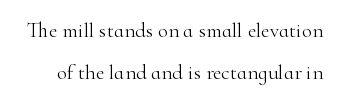
Q: Is the text bold? A: No.
Q: Is the text italic (slanted)? A: No, it is upright.
Q: Is the text underlined? A: No.
Q: Is the spacing between letters normal or unusually wide? A: Normal.
Q: Is the spacing between lines tight, normal or loose? A: Loose.
